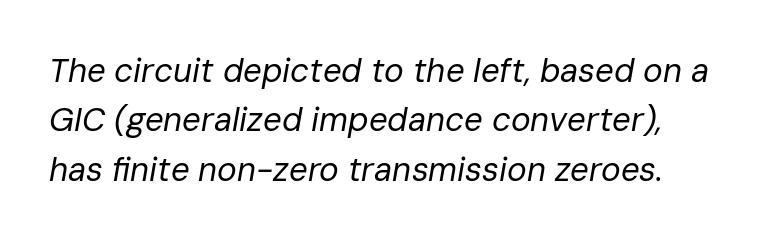
The image shows 33 px regular-weight type, italic (leaning right); set normal line spacing (1.5x), normal letter spacing, not underlined; low stroke contrast and a medium x-height.
